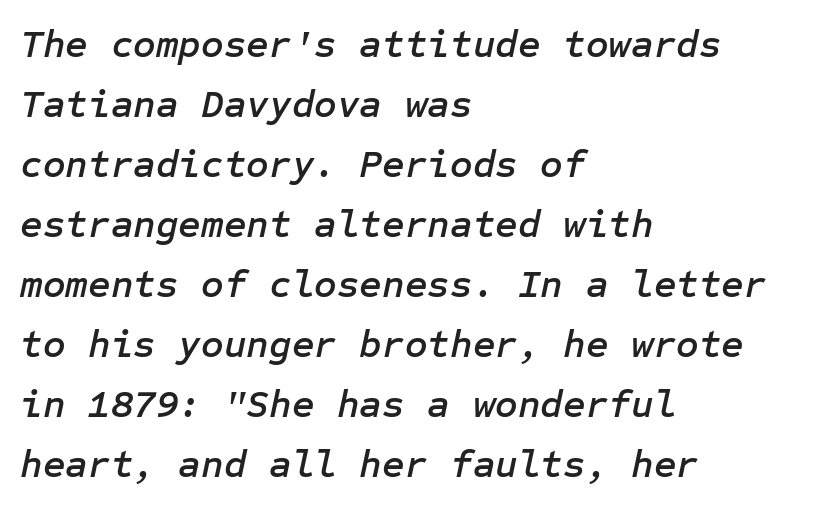
Q: Is the text italic (slanted)? A: Yes, it leans right by about 12 degrees.
Q: Is the text underlined? A: No.
Q: How is the paragraph aligned? A: Left-aligned.
Q: Is the spacing between letters normal or unusually wide? A: Normal.
Q: Is the spacing between lines tight, normal or loose? A: Normal.
Q: Width (condensed, normal, or wide)? A: Normal.
Q: Stroke contrast? A: Low.
Q: x-height? A: Medium.
